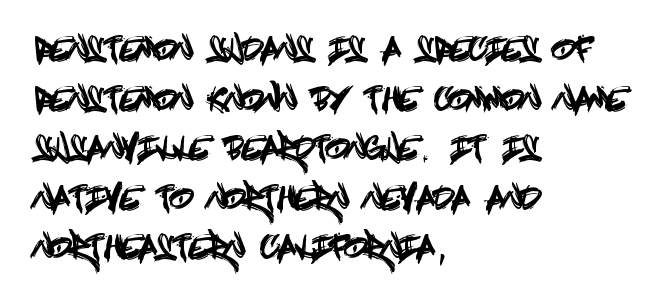
{"serif": "no", "width": "condensed", "x_height": "large", "underline": "no", "align": "left", "line_spacing": "normal", "line_spacing_ratio": 1.6, "letter_spacing": "normal", "letter_spacing_em": 0.0, "glyph_px": 31}
